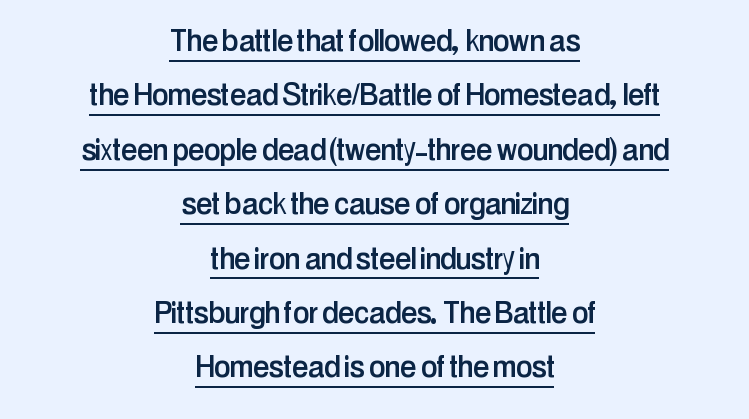
Neither beginnings nor endings align; midpoints do. The rendering keeps characters at their native spacing. Is there any slant? The stems are plumb. A typesetter would label this face a sans. Looks like regular typesetting: each glyph gets only the width it needs. Interline gaps are of average width in this sample.
